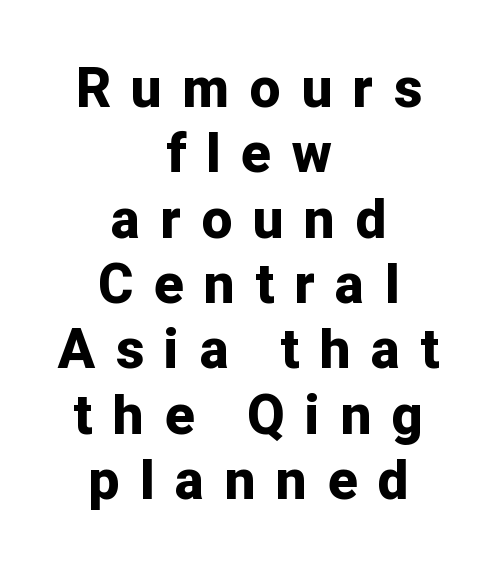
Q: Is the text bold? A: Yes.
Q: Is the text italic (slanted)? A: No, it is upright.
Q: Is the typeface a serif or a sans-serif typeface? A: Sans-serif.
Q: Is the text underlined? A: No.
Q: How is the paragraph aligned? A: Centered.
Q: Is the spacing between letters normal or unusually wide? A: Unusually wide.
Q: Width (condensed, normal, or wide)? A: Normal.
Q: Stroke contrast? A: Low.
Q: x-height? A: Medium.
Q: Monospaced? A: No.
